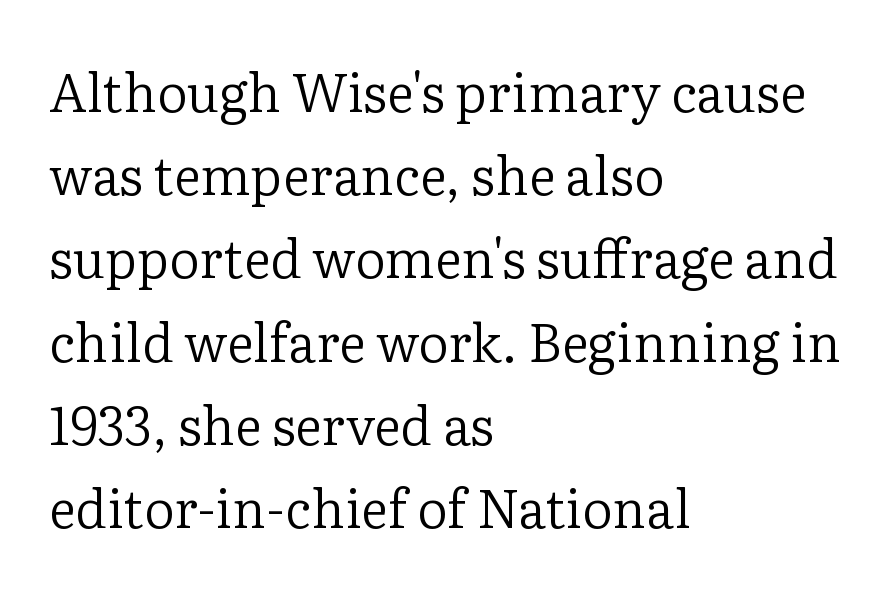
Q: Is the text bold? A: No.
Q: Is the text italic (slanted)? A: No, it is upright.
Q: Is the typeface a serif or a sans-serif typeface? A: Serif.
Q: Is the text underlined? A: No.
Q: How is the paragraph aligned? A: Left-aligned.
Q: Is the spacing between letters normal or unusually wide? A: Normal.
Q: Is the spacing between lines tight, normal or loose? A: Normal.
Q: Width (condensed, normal, or wide)? A: Normal.
Q: Stroke contrast? A: Low.
Q: x-height? A: Medium.
Q: Monospaced? A: No.
